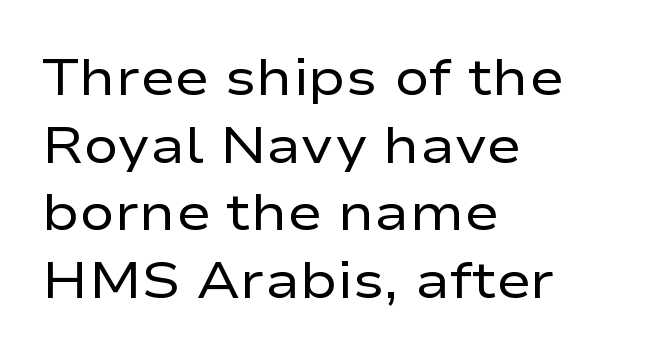
Posture: straight, roman, zero tilt. Is this a sans? Yes — the strokes have no serifs. Stems here are at most as thick as an everyday book face. A normal amount of white space separates one row of letters from the next. The rendering keeps characters at their native spacing. This sample is left-justified, so line endings fall wherever the words run out.
